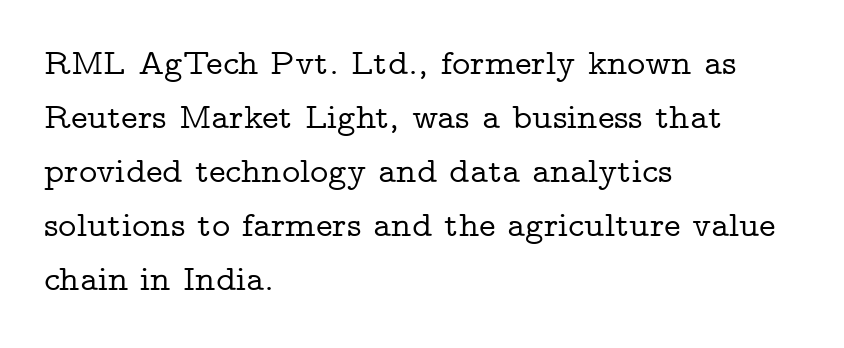
Q: Is the text italic (slanted)? A: No, it is upright.
Q: Is the typeface a serif or a sans-serif typeface? A: Serif.
Q: Is the text underlined? A: No.
Q: How is the paragraph aligned? A: Left-aligned.
Q: Is the spacing between letters normal or unusually wide? A: Normal.
Q: Is the spacing between lines tight, normal or loose? A: Normal.
Q: Width (condensed, normal, or wide)? A: Wide.
Q: Stroke contrast? A: Low.
Q: x-height? A: Medium.
Q: Monospaced? A: No.
